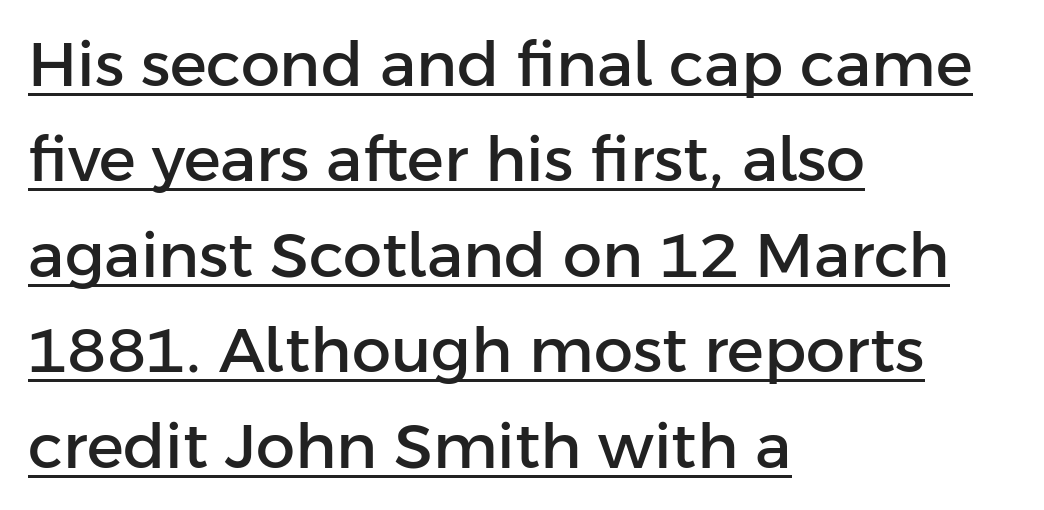
The image shows 62 px sans-serif type, upright; set left-aligned, normal line spacing (1.54x), normal letter spacing, underlined; low stroke contrast and a medium x-height.
